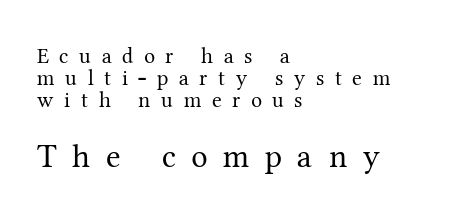
The image shows 33 px regular-weight serif type, upright; set left-aligned, tight line spacing (0.99x), unusually wide letter spacing (+0.48 em), not underlined; the second (bottom) block is 1.5x larger; medium stroke contrast and a medium x-height.
